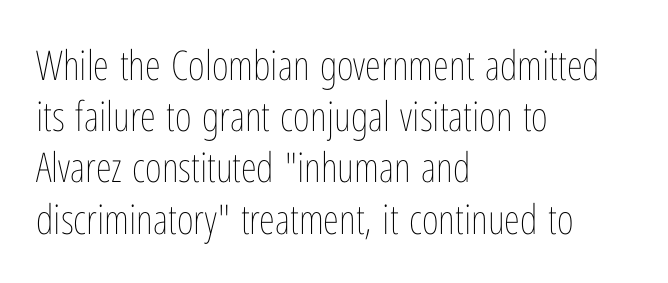
The image shows 41 px thin, condensed type, upright; set left-aligned, normal line spacing (1.25x), normal letter spacing, not underlined; low stroke contrast and a medium x-height.
